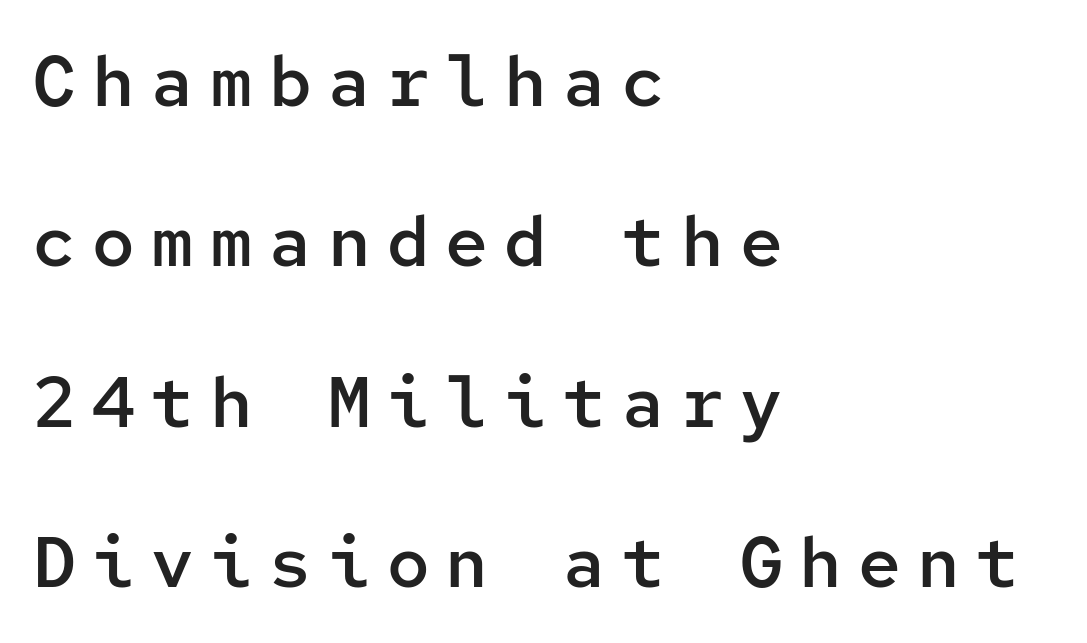
{"serif": "no", "italic": "no", "bold": "semi", "weight": "semibold", "width": "normal", "stroke_contrast": "low", "x_height": "medium", "monospaced": "yes", "underline": "no", "align": "left", "line_spacing": "loose", "line_spacing_ratio": 2.26, "letter_spacing": "wide", "letter_spacing_em": 0.23, "glyph_px": 71}
